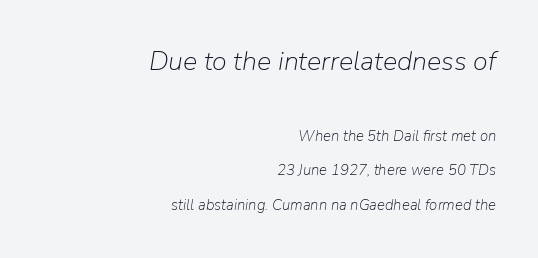
The image shows 27 px text type, italic (leaning right); set right-aligned, loose line spacing (2.28x), normal letter spacing, not underlined; the first (top) block is 1.8x larger.
